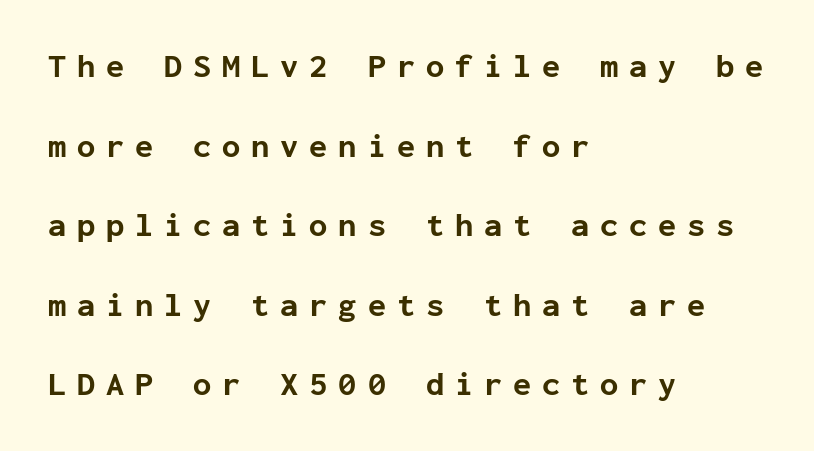
Q: Is the text bold? A: Yes.
Q: Is the text italic (slanted)? A: No, it is upright.
Q: Is the typeface a serif or a sans-serif typeface? A: Sans-serif.
Q: Is the text underlined? A: No.
Q: How is the paragraph aligned? A: Left-aligned.
Q: Is the spacing between letters normal or unusually wide? A: Unusually wide.
Q: Is the spacing between lines tight, normal or loose? A: Loose.
Q: Width (condensed, normal, or wide)? A: Normal.
Q: Stroke contrast? A: Low.
Q: x-height? A: Medium.
Q: Monospaced? A: Yes.
